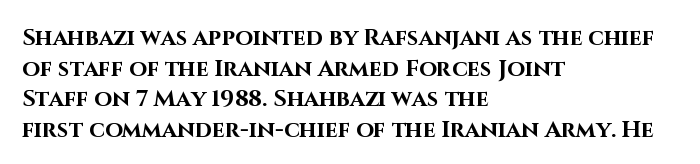
The image shows 23 px bold type, upright; set left-aligned, normal line spacing (1.33x), normal letter spacing, not underlined.
